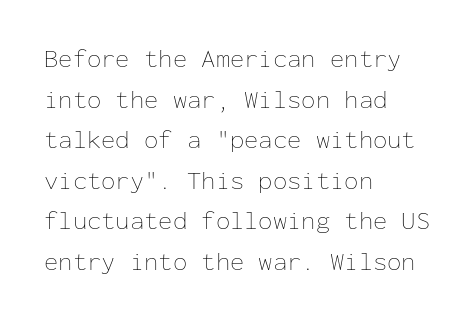
Q: Is the text bold? A: No.
Q: Is the text italic (slanted)? A: No, it is upright.
Q: Is the text underlined? A: No.
Q: How is the paragraph aligned? A: Left-aligned.
Q: Is the spacing between letters normal or unusually wide? A: Normal.
Q: Is the spacing between lines tight, normal or loose? A: Normal.
